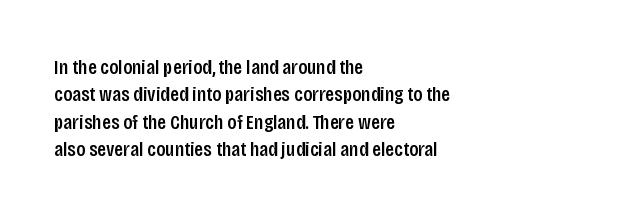
The image shows 21 px text type, upright; set left-aligned, normal line spacing (1.3x), normal letter spacing, not underlined.
